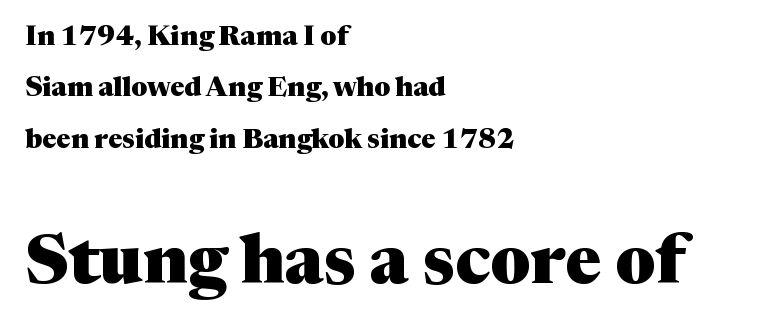
Q: Is the text bold? A: Yes.
Q: Is the text italic (slanted)? A: No, it is upright.
Q: Is the typeface a serif or a sans-serif typeface? A: Serif.
Q: Is the text underlined? A: No.
Q: How is the paragraph aligned? A: Left-aligned.
Q: Is the spacing between letters normal or unusually wide? A: Normal.
Q: Is the spacing between lines tight, normal or loose? A: Loose.
Q: Which block of text is set in a larger size, the first (top) or the second (bottom)? A: The second (bottom) one.
Q: Width (condensed, normal, or wide)? A: Normal.
Q: Stroke contrast? A: Medium.
Q: x-height? A: Medium.
Q: Monospaced? A: No.
